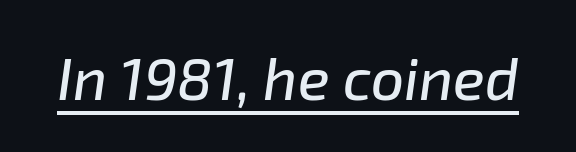
{"italic": "yes", "lean": "right", "slant_degrees": 8, "width": "normal", "stroke_contrast": "low", "x_height": "medium", "monospaced": "no", "underline": "yes", "letter_spacing": "normal", "letter_spacing_em": 0.0, "glyph_px": 59}
